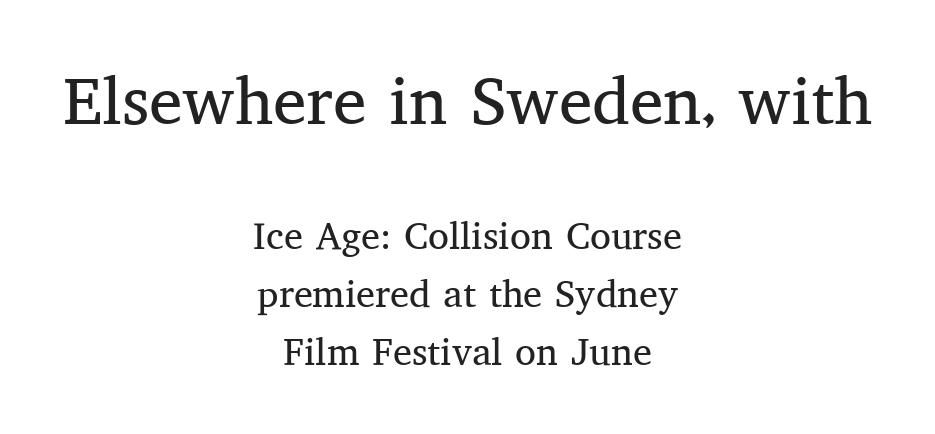
Q: Is the text bold? A: No.
Q: Is the text italic (slanted)? A: No, it is upright.
Q: Is the typeface a serif or a sans-serif typeface? A: Serif.
Q: Is the text underlined? A: No.
Q: How is the paragraph aligned? A: Centered.
Q: Is the spacing between letters normal or unusually wide? A: Normal.
Q: Is the spacing between lines tight, normal or loose? A: Normal.
Q: Which block of text is set in a larger size, the first (top) or the second (bottom)? A: The first (top) one.
Q: Width (condensed, normal, or wide)? A: Normal.
Q: Stroke contrast? A: Medium.
Q: x-height? A: Medium.
Q: Monospaced? A: No.
